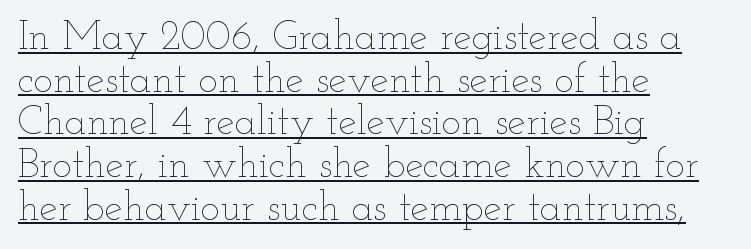
The image shows 41 px thin, wide type, upright; set left-aligned, tight line spacing (1.04x), normal letter spacing, underlined; low stroke contrast and a small x-height.
